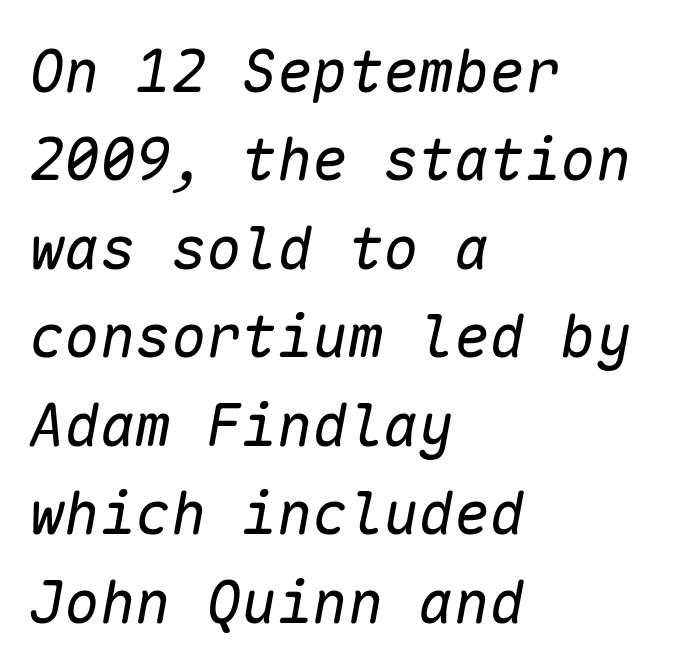
The image shows 59 px regular-weight type, italic (leaning right), monospaced; set left-aligned, normal line spacing (1.5x), normal letter spacing, not underlined; low stroke contrast and a medium x-height.
